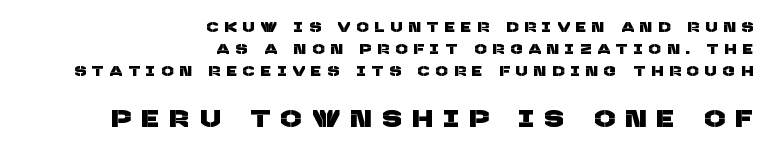
{"underline": "no", "align": "right", "line_spacing": "normal", "line_spacing_ratio": 1.58, "letter_spacing": "wide", "letter_spacing_em": 0.47, "larger_block": "second", "size_ratio": 1.71, "glyph_px": 24}
